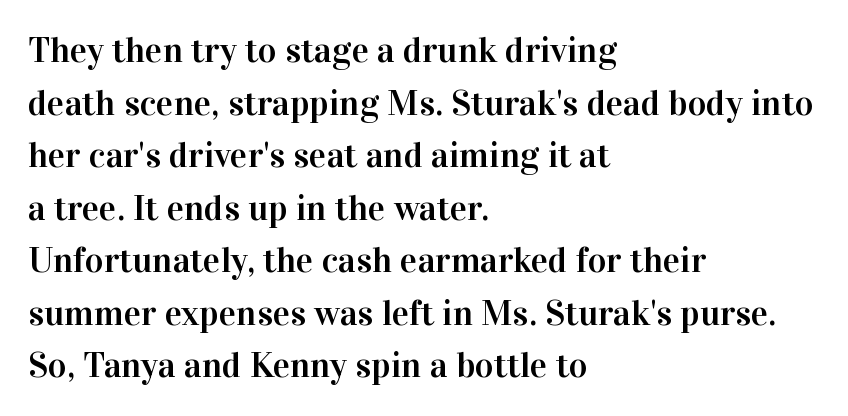
Q: Is the text italic (slanted)? A: No, it is upright.
Q: Is the typeface a serif or a sans-serif typeface? A: Serif.
Q: Is the text underlined? A: No.
Q: How is the paragraph aligned? A: Left-aligned.
Q: Is the spacing between letters normal or unusually wide? A: Normal.
Q: Is the spacing between lines tight, normal or loose? A: Normal.
Q: Width (condensed, normal, or wide)? A: Normal.
Q: Stroke contrast? A: High.
Q: x-height? A: Medium.
Q: Monospaced? A: No.
